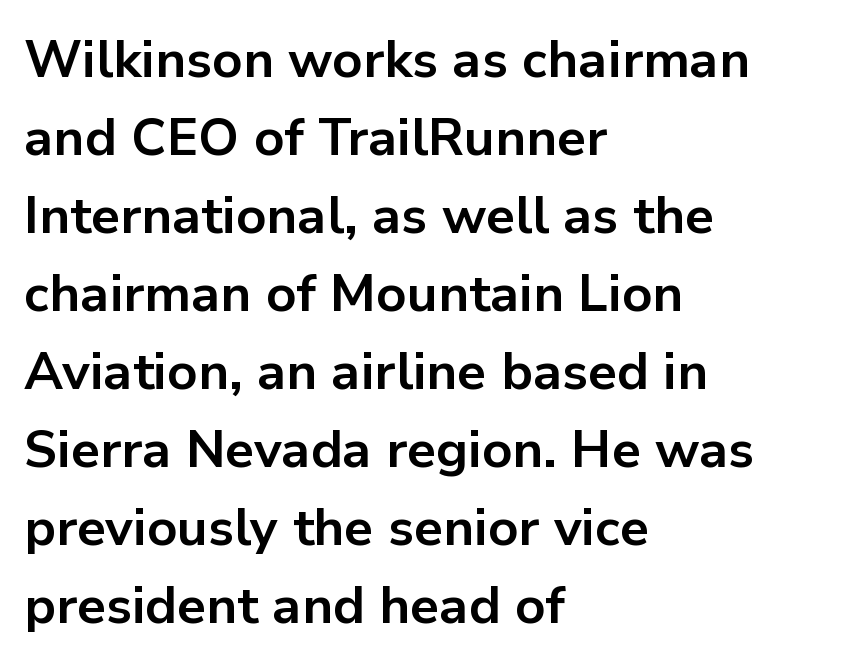
Q: Is the text bold? A: Yes.
Q: Is the text italic (slanted)? A: No, it is upright.
Q: Is the typeface a serif or a sans-serif typeface? A: Sans-serif.
Q: Is the text underlined? A: No.
Q: How is the paragraph aligned? A: Left-aligned.
Q: Is the spacing between letters normal or unusually wide? A: Normal.
Q: Is the spacing between lines tight, normal or loose? A: Normal.
Q: Width (condensed, normal, or wide)? A: Normal.
Q: Stroke contrast? A: Low.
Q: x-height? A: Medium.
Q: Monospaced? A: No.
